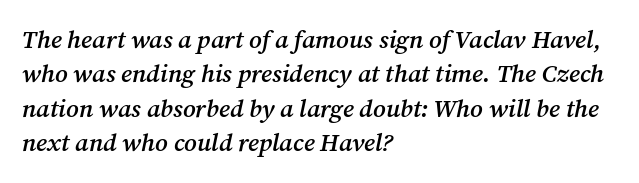
Left-aligned paragraph, ragged on the right. No extra tracking has been applied to these lines. Look at the stroke-to-counter ratio: somewhat heavy, a semibold. The strip under each line holds only bare page.
